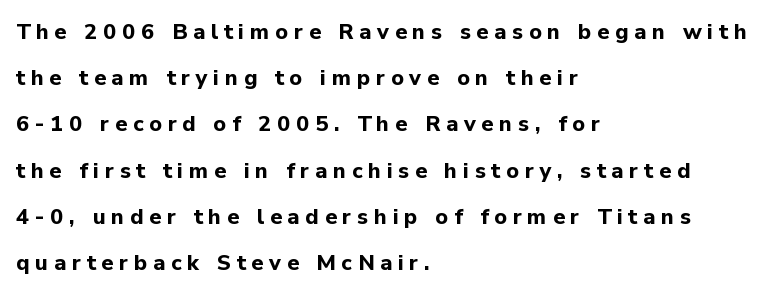
{"italic": "no", "bold": "yes", "underline": "no", "align": "left", "line_spacing": "loose", "line_spacing_ratio": 2.1, "letter_spacing": "wide", "letter_spacing_em": 0.26, "glyph_px": 22}
